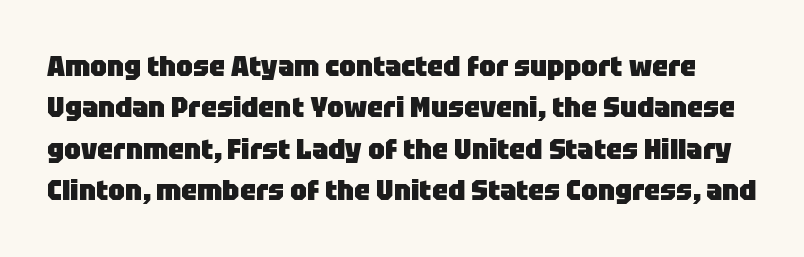
Q: Is the text bold? A: Yes.
Q: Is the text italic (slanted)? A: No, it is upright.
Q: Is the typeface a serif or a sans-serif typeface? A: Sans-serif.
Q: Is the text underlined? A: No.
Q: Is the spacing between letters normal or unusually wide? A: Normal.
Q: Is the spacing between lines tight, normal or loose? A: Normal.
Q: Width (condensed, normal, or wide)? A: Normal.
Q: Stroke contrast? A: Low.
Q: x-height? A: Large.
Q: Monospaced? A: No.
